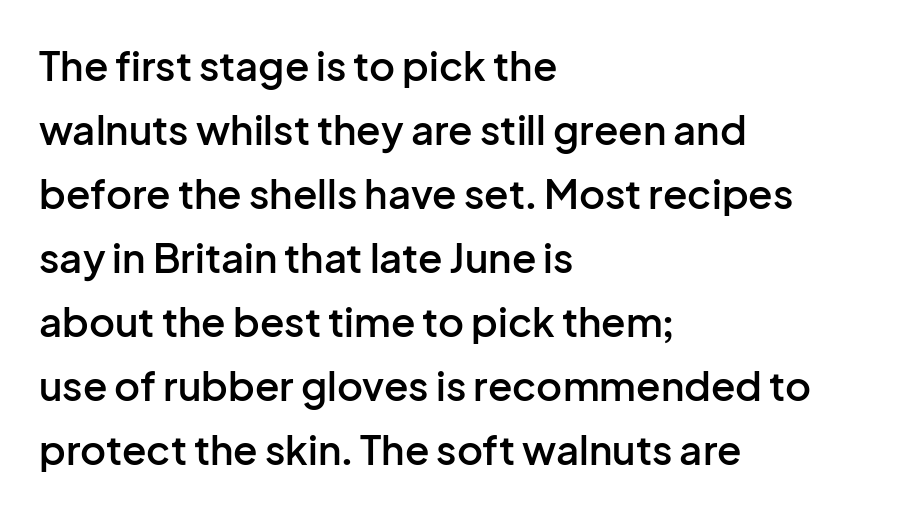
The image shows 40 px semibold sans-serif type, upright; set left-aligned, normal line spacing (1.6x), normal letter spacing, not underlined; low stroke contrast and a medium x-height.
